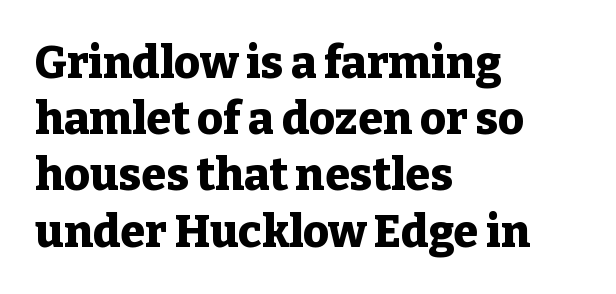
The image shows 45 px heavy serif type, upright; set left-aligned, normal line spacing (1.25x), normal letter spacing, not underlined; low stroke contrast and a medium x-height.
